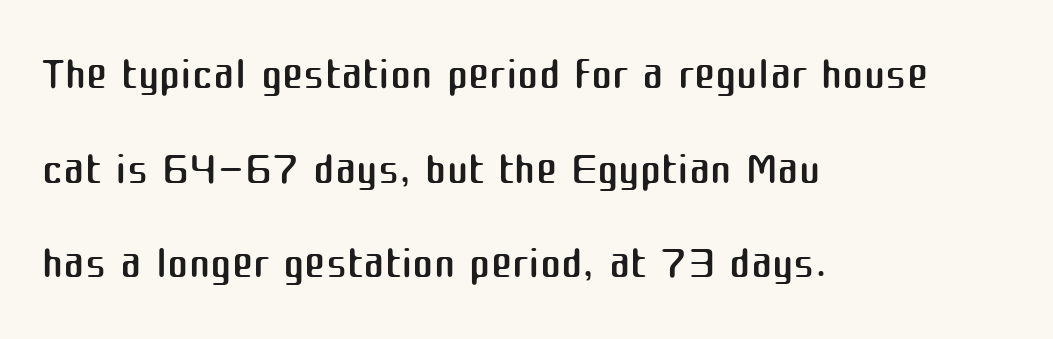
Q: Is the text bold? A: No.
Q: Is the text italic (slanted)? A: No, it is upright.
Q: Is the typeface a serif or a sans-serif typeface? A: Sans-serif.
Q: Is the text underlined? A: No.
Q: How is the paragraph aligned? A: Left-aligned.
Q: Is the spacing between letters normal or unusually wide? A: Normal.
Q: Is the spacing between lines tight, normal or loose? A: Normal.
Q: Width (condensed, normal, or wide)? A: Normal.
Q: Stroke contrast? A: Medium.
Q: x-height? A: Medium.
Q: Monospaced? A: No.
